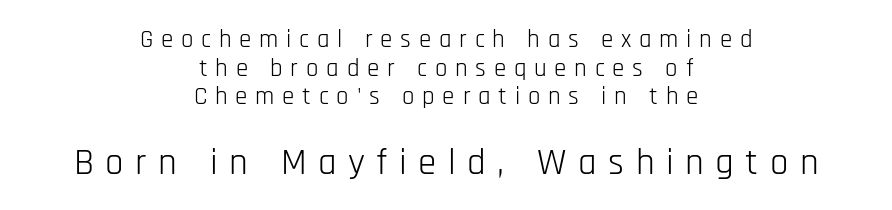
Q: Is the text bold? A: No.
Q: Is the text italic (slanted)? A: No, it is upright.
Q: Is the typeface a serif or a sans-serif typeface? A: Sans-serif.
Q: Is the text underlined? A: No.
Q: How is the paragraph aligned? A: Centered.
Q: Is the spacing between letters normal or unusually wide? A: Unusually wide.
Q: Is the spacing between lines tight, normal or loose? A: Tight.
Q: Which block of text is set in a larger size, the first (top) or the second (bottom)? A: The second (bottom) one.
Q: Width (condensed, normal, or wide)? A: Condensed.
Q: Stroke contrast? A: Low.
Q: x-height? A: Large.
Q: Monospaced? A: No.
